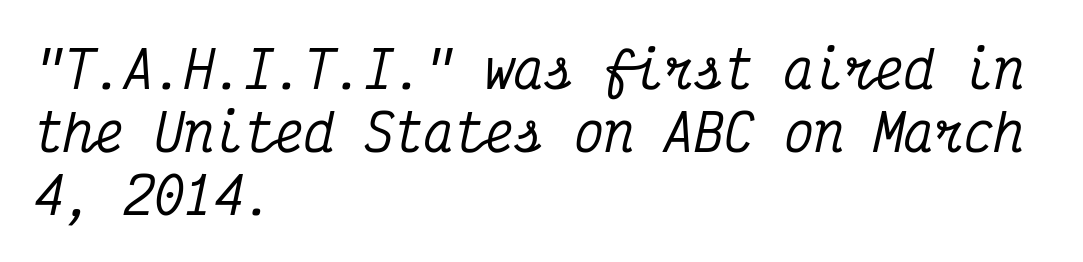
Font category for this specimen: serif. The setting favours the left margin, as ordinary paragraphs usually do. Is the type slanted? Yes — the strokes lean at a clear angle. The letters march in equal steps, a hallmark of fixed-pitch type.
